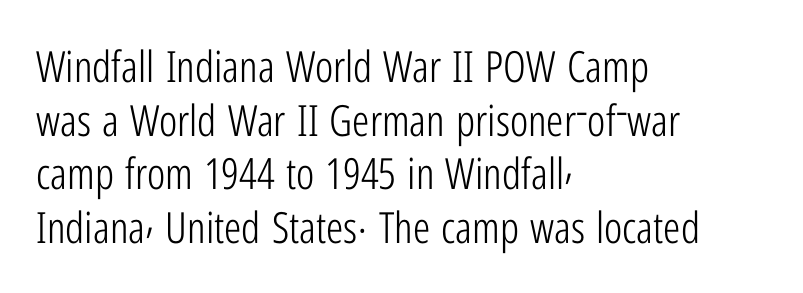
The image shows 43 px light, condensed sans-serif type, upright; set left-aligned, normal line spacing (1.25x), normal letter spacing, not underlined; low stroke contrast and a medium x-height.
